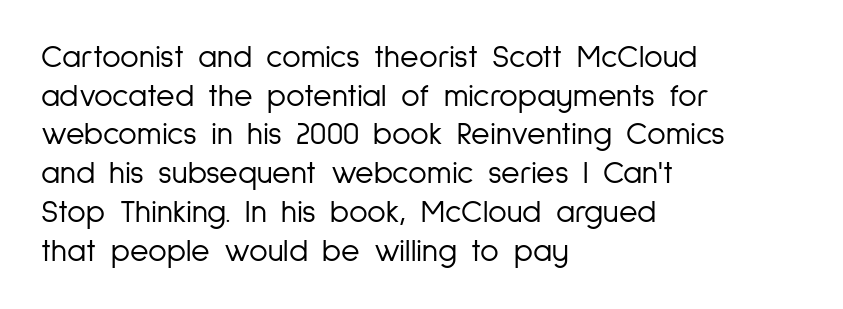
The image shows 32 px light, condensed sans-serif type, upright; set left-aligned, line spacing 1.21x, normal letter spacing, not underlined; low stroke contrast and a medium x-height.
